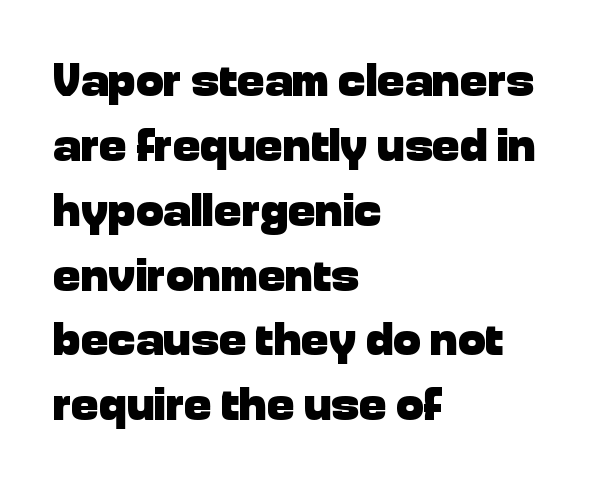
{"serif": "no", "italic": "no", "bold": "yes", "weight": "heavy", "width": "normal", "stroke_contrast": "low", "x_height": "medium", "monospaced": "no", "underline": "no", "align": "left", "line_spacing": "normal", "line_spacing_ratio": 1.41, "letter_spacing": "normal", "letter_spacing_em": 0.0, "glyph_px": 46}
